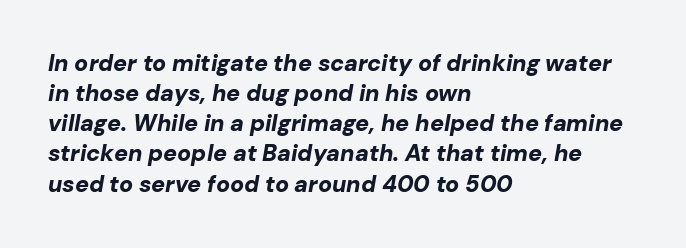
The image shows 23 px bold type, italic (leaning right); set left-aligned, normal line spacing (1.31x), normal letter spacing, not underlined.
